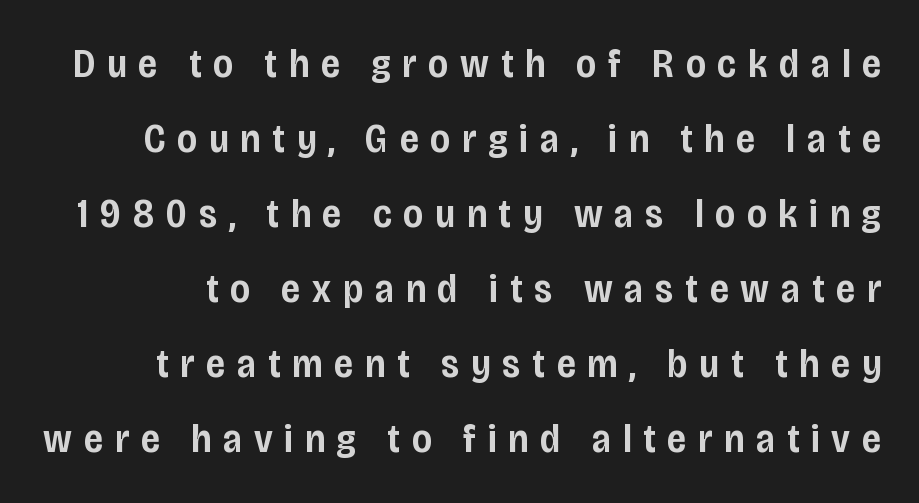
The image shows 41 px semibold, condensed sans-serif type, upright; set line spacing 1.83x, unusually wide letter spacing (+0.29 em), not underlined; low stroke contrast and a large x-height.
